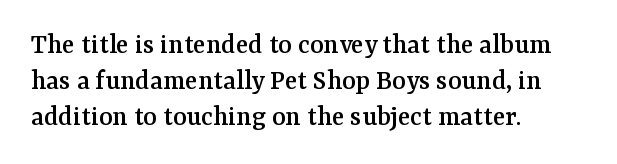
{"serif": "yes", "italic": "no", "width": "normal", "stroke_contrast": "medium", "x_height": "medium", "monospaced": "no", "underline": "no", "align": "left", "line_spacing_ratio": 1.24, "letter_spacing": "normal", "letter_spacing_em": 0.0, "glyph_px": 29}
